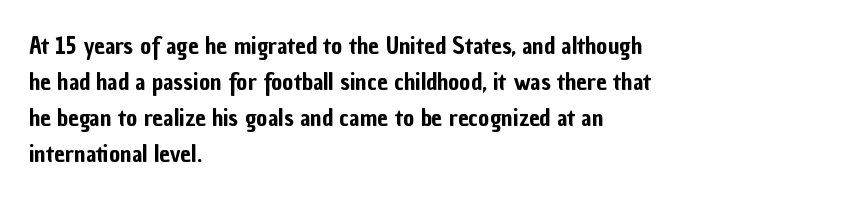
You can tell it's not italic because the verticals are truly vertical. Whoever set this chose a conventional vertical rhythm. The line texture is even and compact thanks to regular tracking. Each row of text sits above clean, open space.
